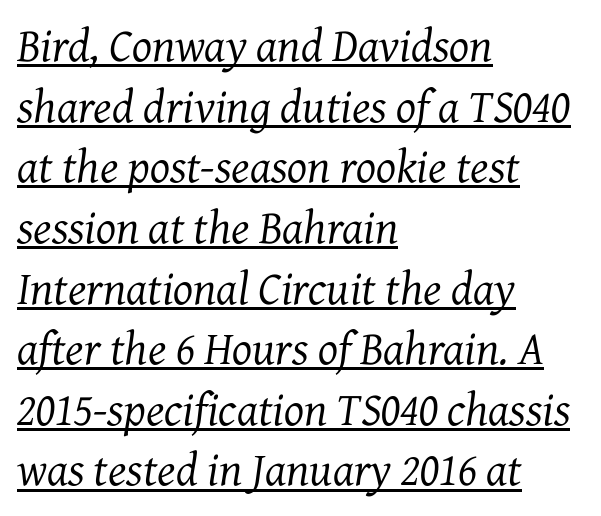
{"serif": "yes", "italic": "yes", "lean": "right", "slant_degrees": 7, "bold": "no", "weight": "regular", "width": "normal", "stroke_contrast": "medium", "x_height": "medium", "monospaced": "no", "underline": "yes", "align": "left", "line_spacing": "normal", "line_spacing_ratio": 1.29, "letter_spacing": "normal", "letter_spacing_em": 0.0, "glyph_px": 47}
